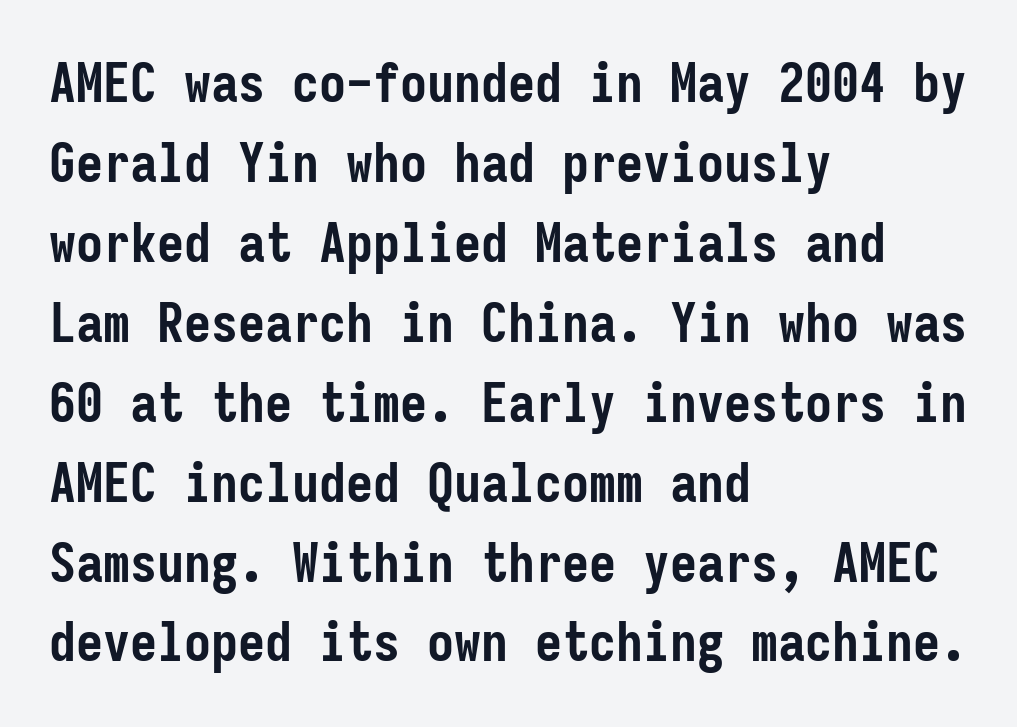
Q: Is the text bold? A: Yes.
Q: Is the text italic (slanted)? A: No, it is upright.
Q: Is the typeface a serif or a sans-serif typeface? A: Sans-serif.
Q: Is the text underlined? A: No.
Q: How is the paragraph aligned? A: Left-aligned.
Q: Is the spacing between letters normal or unusually wide? A: Normal.
Q: Is the spacing between lines tight, normal or loose? A: Normal.
Q: Width (condensed, normal, or wide)? A: Condensed.
Q: Stroke contrast? A: Low.
Q: x-height? A: Medium.
Q: Monospaced? A: Yes.
